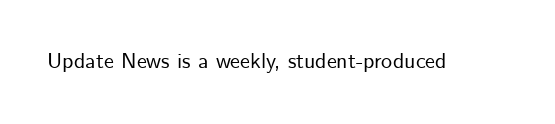
The image shows 22 px text type, upright; set normal letter spacing, not underlined.
